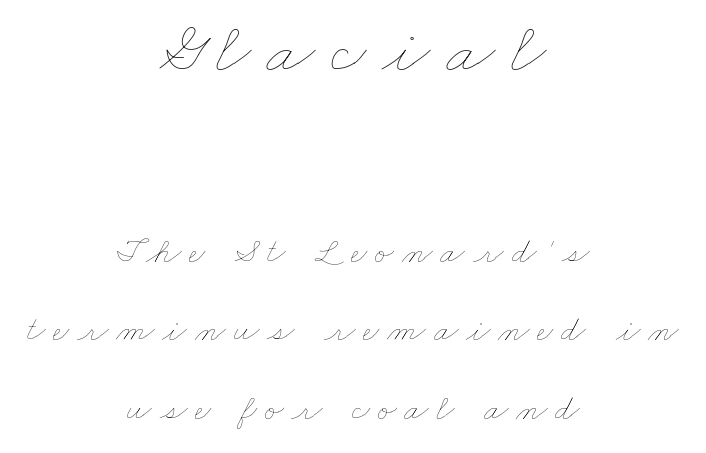
{"bold": "no", "weight": "thin", "width": "wide", "stroke_contrast": "low", "x_height": "small", "monospaced": "no", "underline": "no", "align": "center", "line_spacing": "loose", "line_spacing_ratio": 2.18, "letter_spacing": "wide", "letter_spacing_em": 0.21, "larger_block": "first", "size_ratio": 2.0, "glyph_px": 72}
